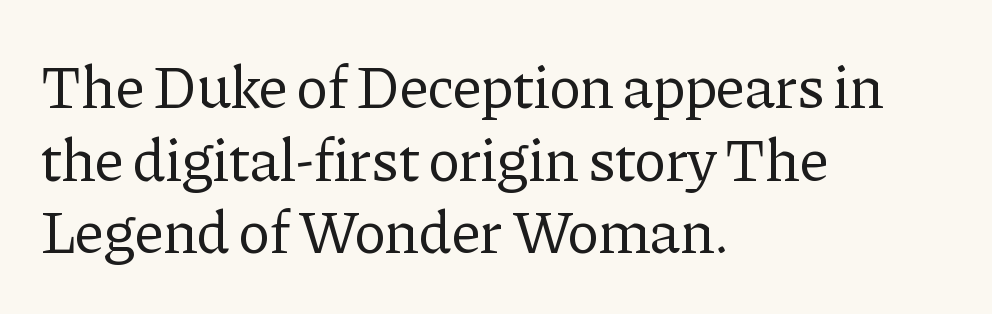
Q: Is the text bold? A: No.
Q: Is the text italic (slanted)? A: No, it is upright.
Q: Is the typeface a serif or a sans-serif typeface? A: Serif.
Q: Is the text underlined? A: No.
Q: How is the paragraph aligned? A: Left-aligned.
Q: Is the spacing between letters normal or unusually wide? A: Normal.
Q: Width (condensed, normal, or wide)? A: Normal.
Q: Stroke contrast? A: Low.
Q: x-height? A: Medium.
Q: Monospaced? A: No.
